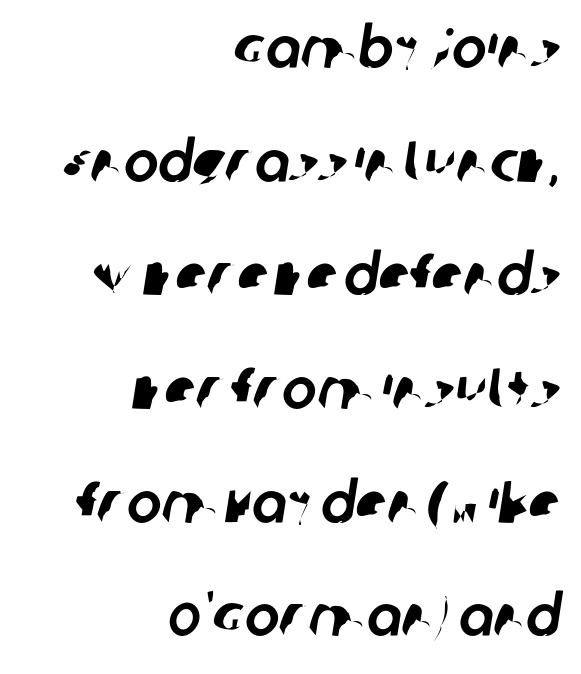
The image shows 58 px sans-serif type; set right-aligned, loose line spacing (1.96x), normal letter spacing, not underlined; low stroke contrast and a large x-height.
